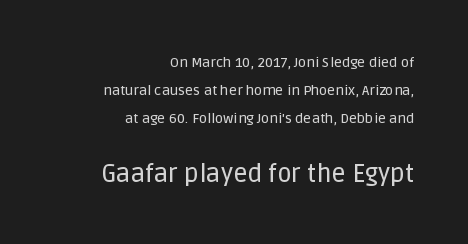
Q: Is the text italic (slanted)? A: No, it is upright.
Q: Is the text underlined? A: No.
Q: How is the paragraph aligned? A: Right-aligned.
Q: Is the spacing between letters normal or unusually wide? A: Normal.
Q: Is the spacing between lines tight, normal or loose? A: Loose.
Q: Which block of text is set in a larger size, the first (top) or the second (bottom)? A: The second (bottom) one.
